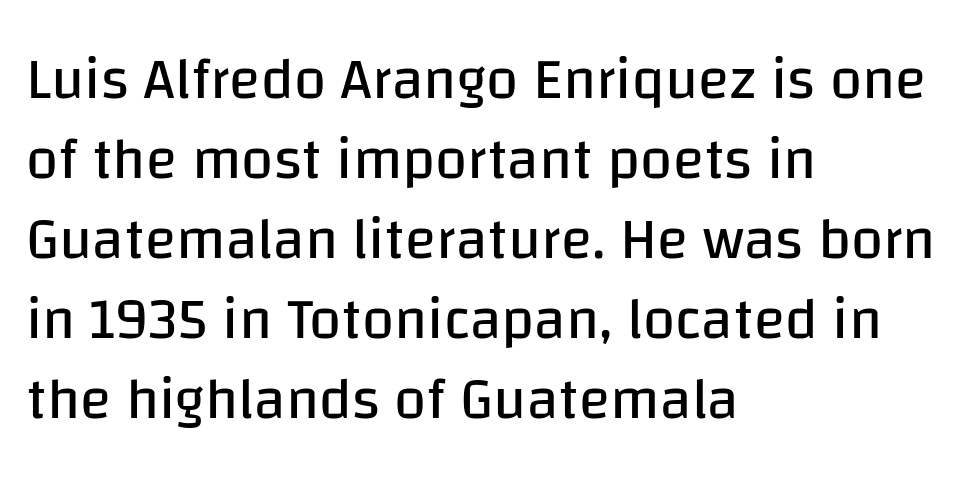
If you drew a ruler down the left edge, every line would touch it. Underline: absent. A typesetter would call this proportional, since set widths differ per character. Think standard paragraph weight, or any step lighter than that.
